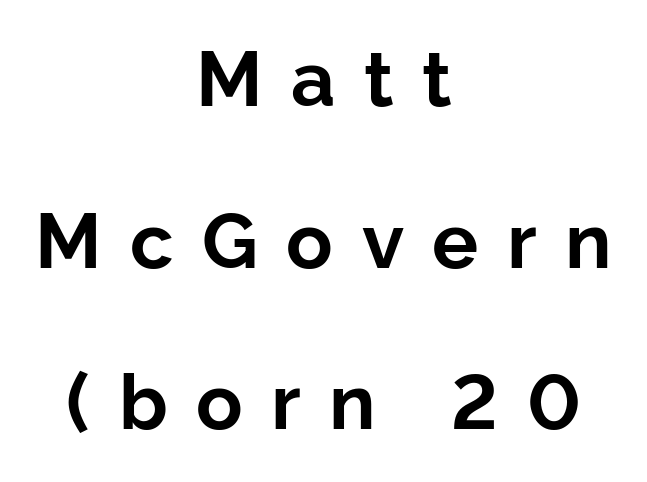
{"serif": "no", "italic": "no", "bold": "yes", "weight": "bold", "width": "normal", "stroke_contrast": "low", "x_height": "medium", "monospaced": "no", "underline": "no", "align": "center", "line_spacing": "loose", "line_spacing_ratio": 2.1, "letter_spacing": "wide", "letter_spacing_em": 0.37, "glyph_px": 77}
